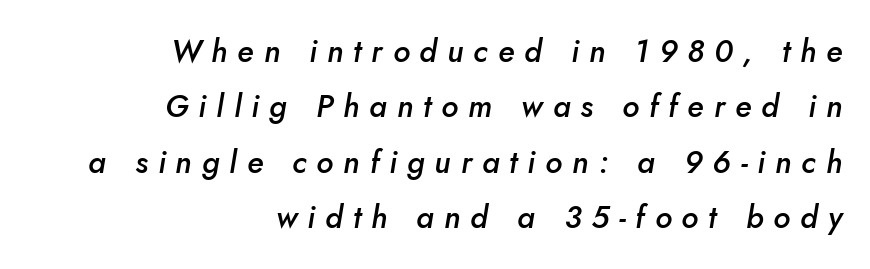
Q: Is the text bold? A: Semi-bold.
Q: Is the text italic (slanted)? A: Yes, it leans right by about 10 degrees.
Q: Is the text underlined? A: No.
Q: How is the paragraph aligned? A: Right-aligned.
Q: Is the spacing between letters normal or unusually wide? A: Unusually wide.
Q: Width (condensed, normal, or wide)? A: Normal.
Q: Stroke contrast? A: Low.
Q: x-height? A: Small.
Q: Monospaced? A: No.
